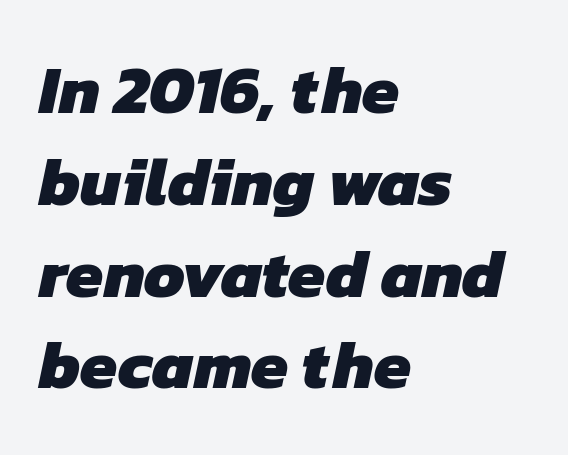
Q: Is the text bold? A: Yes.
Q: Is the typeface a serif or a sans-serif typeface? A: Sans-serif.
Q: Is the text underlined? A: No.
Q: How is the paragraph aligned? A: Left-aligned.
Q: Is the spacing between letters normal or unusually wide? A: Normal.
Q: Is the spacing between lines tight, normal or loose? A: Normal.
Q: Width (condensed, normal, or wide)? A: Normal.
Q: Stroke contrast? A: Low.
Q: x-height? A: Medium.
Q: Monospaced? A: No.
